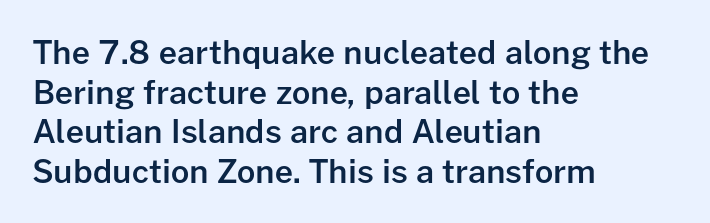
Q: Is the text bold? A: Semi-bold.
Q: Is the text italic (slanted)? A: No, it is upright.
Q: Is the typeface a serif or a sans-serif typeface? A: Sans-serif.
Q: Is the text underlined? A: No.
Q: How is the paragraph aligned? A: Left-aligned.
Q: Is the spacing between letters normal or unusually wide? A: Normal.
Q: Width (condensed, normal, or wide)? A: Normal.
Q: Stroke contrast? A: Low.
Q: x-height? A: Medium.
Q: Monospaced? A: No.
